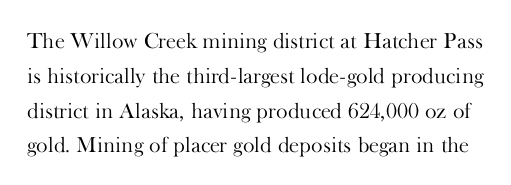
The image shows 22 px text type, upright; set normal line spacing (1.58x), normal letter spacing, not underlined.
